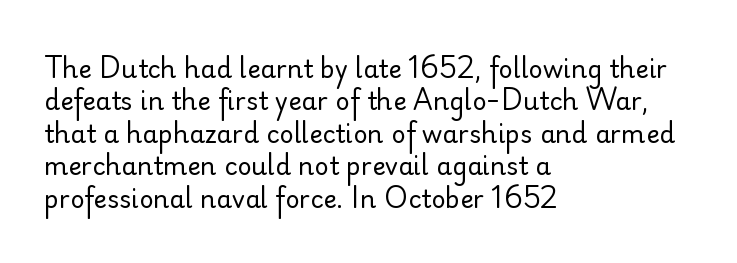
The image shows 25 px text type, upright; set left-aligned, normal line spacing (1.3x), normal letter spacing, not underlined.
